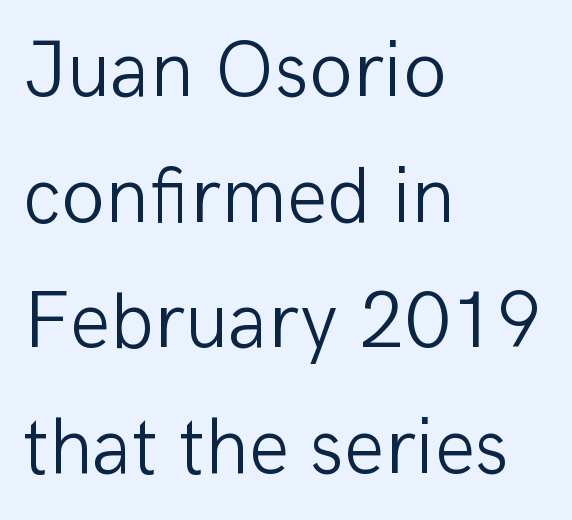
{"serif": "no", "italic": "no", "bold": "no", "weight": "light", "width": "normal", "stroke_contrast": "low", "x_height": "medium", "monospaced": "no", "underline": "no", "align": "left", "line_spacing": "normal", "line_spacing_ratio": 1.57, "letter_spacing": "normal", "letter_spacing_em": 0.0, "glyph_px": 80}
